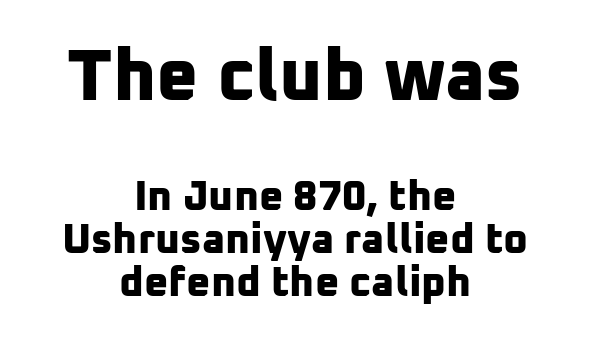
Q: Is the text bold? A: Yes.
Q: Is the typeface a serif or a sans-serif typeface? A: Sans-serif.
Q: Is the text underlined? A: No.
Q: How is the paragraph aligned? A: Centered.
Q: Is the spacing between letters normal or unusually wide? A: Normal.
Q: Is the spacing between lines tight, normal or loose? A: Tight.
Q: Which block of text is set in a larger size, the first (top) or the second (bottom)? A: The first (top) one.
Q: Width (condensed, normal, or wide)? A: Normal.
Q: Stroke contrast? A: Low.
Q: x-height? A: Medium.
Q: Monospaced? A: No.
